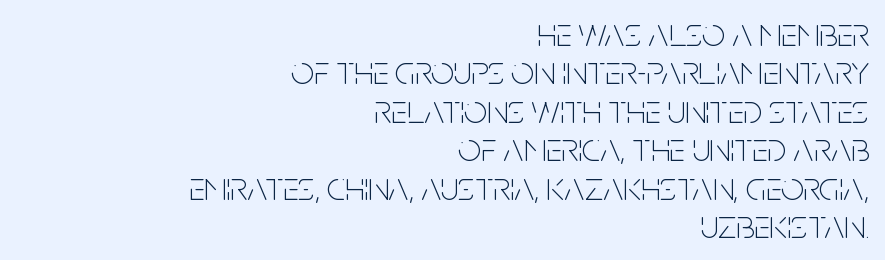
Q: Is the text bold? A: No.
Q: Is the text italic (slanted)? A: No, it is upright.
Q: Is the typeface a serif or a sans-serif typeface? A: Sans-serif.
Q: Is the text underlined? A: No.
Q: How is the paragraph aligned? A: Right-aligned.
Q: Is the spacing between letters normal or unusually wide? A: Normal.
Q: Is the spacing between lines tight, normal or loose? A: Tight.
Q: Width (condensed, normal, or wide)? A: Condensed.
Q: Stroke contrast? A: Low.
Q: x-height? A: Large.
Q: Monospaced? A: No.
